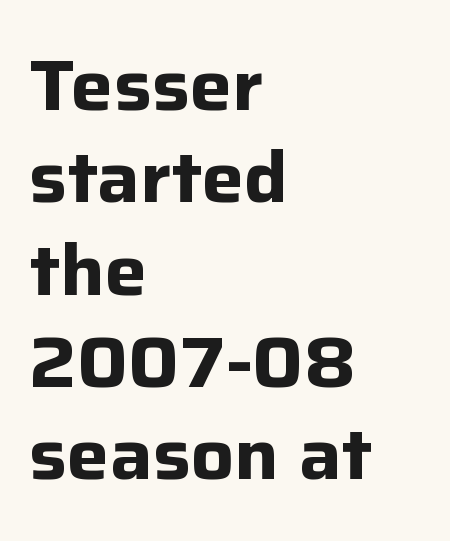
Q: Is the text bold? A: Yes.
Q: Is the text italic (slanted)? A: No, it is upright.
Q: Is the typeface a serif or a sans-serif typeface? A: Sans-serif.
Q: Is the text underlined? A: No.
Q: How is the paragraph aligned? A: Left-aligned.
Q: Is the spacing between letters normal or unusually wide? A: Normal.
Q: Is the spacing between lines tight, normal or loose? A: Normal.
Q: Width (condensed, normal, or wide)? A: Normal.
Q: Stroke contrast? A: Low.
Q: x-height? A: Medium.
Q: Monospaced? A: No.
